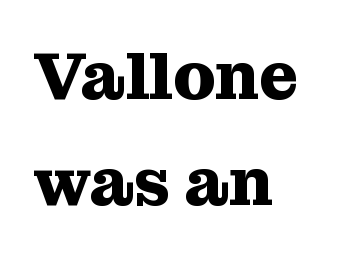
{"serif": "yes", "italic": "no", "bold": "yes", "weight": "heavy", "width": "normal", "stroke_contrast": "medium", "x_height": "medium", "monospaced": "no", "underline": "no", "align": "left", "line_spacing": "normal", "line_spacing_ratio": 1.58, "letter_spacing": "normal", "letter_spacing_em": 0.0, "glyph_px": 67}
